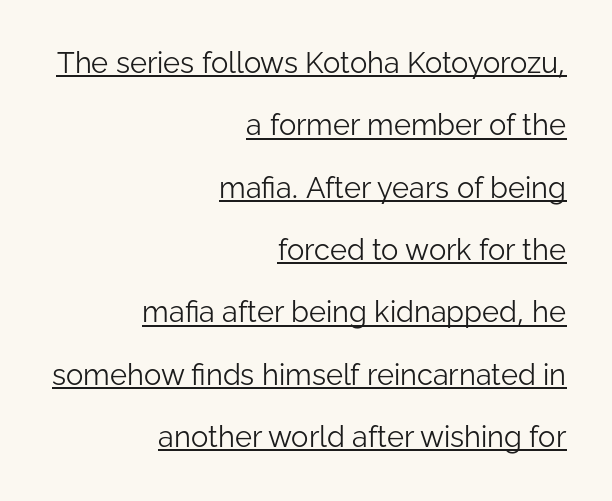
The image shows 29 px light sans-serif type, upright; set right-aligned, loose line spacing (2.15x), normal letter spacing, underlined; low stroke contrast and a medium x-height.
